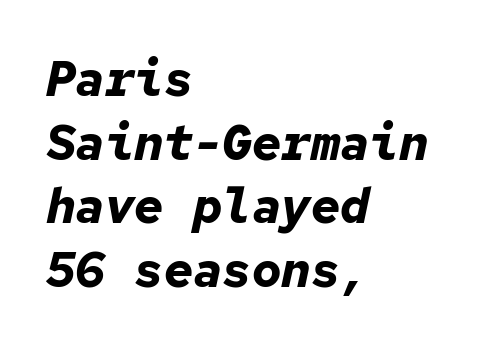
The image shows 49 px bold type, italic (leaning right), monospaced; set left-aligned, normal line spacing (1.3x), normal letter spacing, not underlined; low stroke contrast and a medium x-height.
